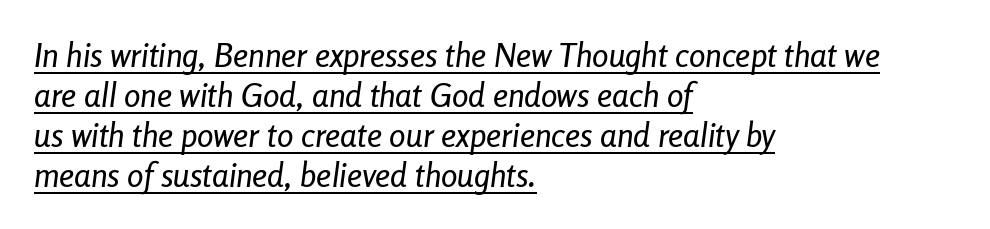
Q: Is the text italic (slanted)? A: Yes, it leans right by about 8 degrees.
Q: Is the text underlined? A: Yes.
Q: How is the paragraph aligned? A: Left-aligned.
Q: Is the spacing between letters normal or unusually wide? A: Normal.
Q: Width (condensed, normal, or wide)? A: Condensed.
Q: Stroke contrast? A: Low.
Q: x-height? A: Medium.
Q: Monospaced? A: No.
